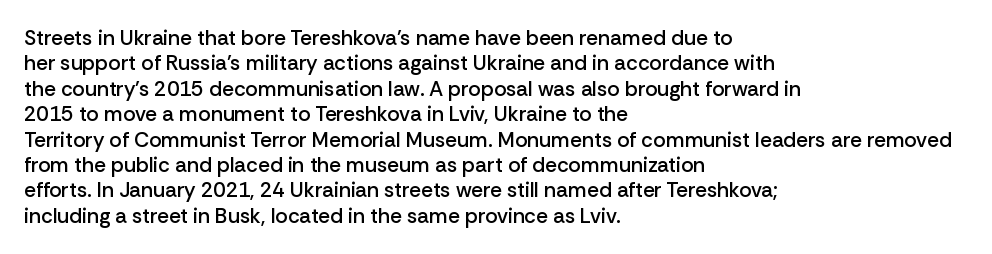
{"italic": "no", "bold": "semi", "underline": "no", "align": "left", "line_spacing_ratio": 1.21, "letter_spacing": "normal", "letter_spacing_em": 0.0, "glyph_px": 21}
